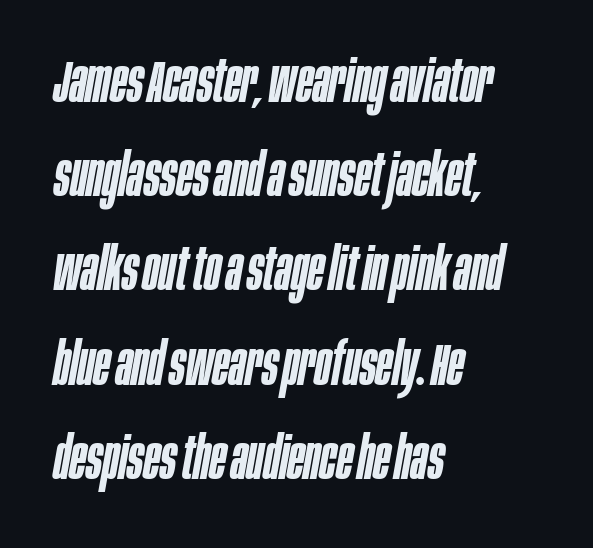
The image shows 60 px semibold, condensed type, italic (leaning right); set left-aligned, normal line spacing (1.57x), normal letter spacing, not underlined; low stroke contrast and a large x-height.
